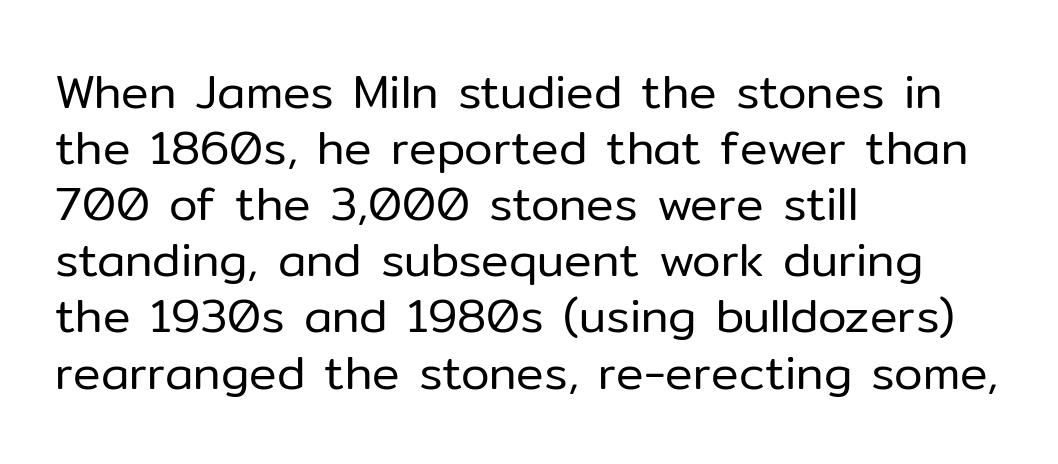
Q: Is the text bold? A: No.
Q: Is the text italic (slanted)? A: No, it is upright.
Q: Is the typeface a serif or a sans-serif typeface? A: Sans-serif.
Q: Is the text underlined? A: No.
Q: How is the paragraph aligned? A: Left-aligned.
Q: Is the spacing between letters normal or unusually wide? A: Normal.
Q: Width (condensed, normal, or wide)? A: Normal.
Q: Stroke contrast? A: Low.
Q: x-height? A: Medium.
Q: Monospaced? A: No.
